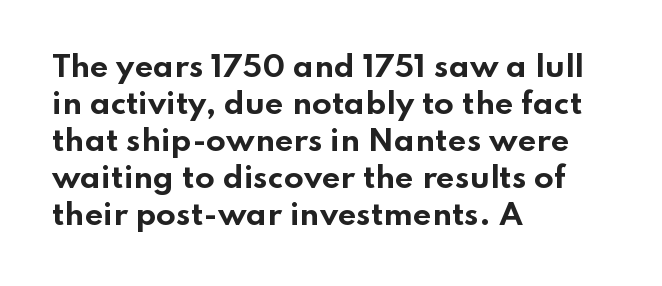
Q: Is the text bold? A: Yes.
Q: Is the text italic (slanted)? A: No, it is upright.
Q: Is the typeface a serif or a sans-serif typeface? A: Sans-serif.
Q: Is the text underlined? A: No.
Q: How is the paragraph aligned? A: Left-aligned.
Q: Is the spacing between letters normal or unusually wide? A: Normal.
Q: Is the spacing between lines tight, normal or loose? A: Normal.
Q: Width (condensed, normal, or wide)? A: Wide.
Q: Stroke contrast? A: Low.
Q: x-height? A: Small.
Q: Monospaced? A: No.
